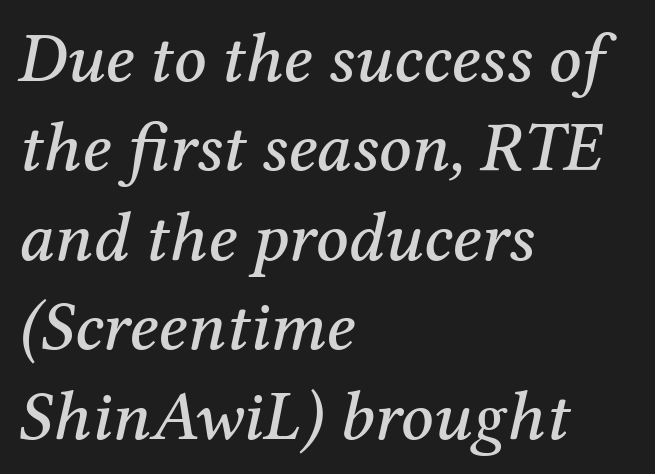
The baseline area is clear. Posture: slanted. The letters advance in unequal steps, a hallmark of proportional type. Inter-character spacing is left at the font's built-in metrics. Is there much room between lines? A standard amount, neither cramped nor airy.
